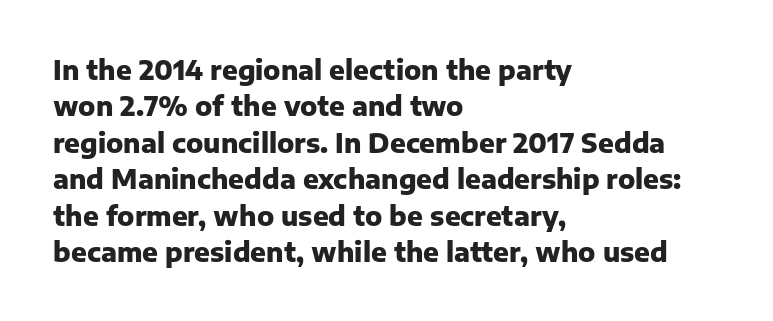
Q: Is the text bold? A: Yes.
Q: Is the text italic (slanted)? A: No, it is upright.
Q: Is the text underlined? A: No.
Q: How is the paragraph aligned? A: Left-aligned.
Q: Is the spacing between letters normal or unusually wide? A: Normal.
Q: Is the spacing between lines tight, normal or loose? A: Normal.
